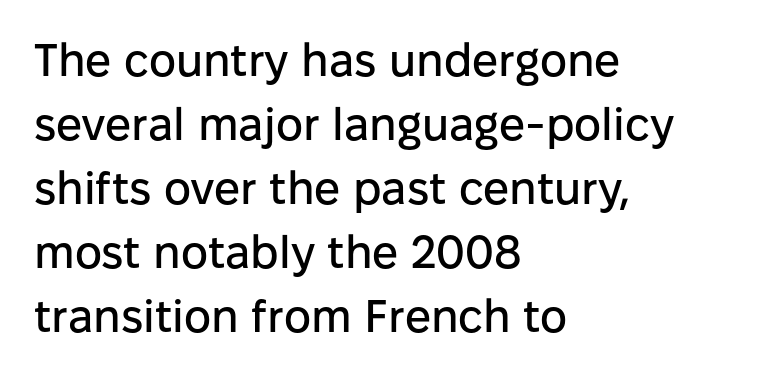
The image shows 46 px sans-serif type, upright; set left-aligned, normal line spacing (1.39x), normal letter spacing, not underlined; low stroke contrast and a medium x-height.
